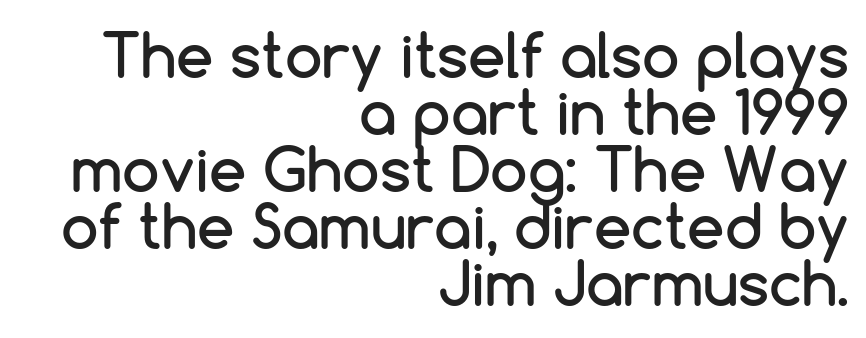
{"serif": "no", "italic": "no", "width": "normal", "stroke_contrast": "low", "x_height": "medium", "monospaced": "no", "underline": "no", "align": "right", "line_spacing": "tight", "line_spacing_ratio": 0.95, "letter_spacing": "normal", "letter_spacing_em": 0.0, "glyph_px": 60}
